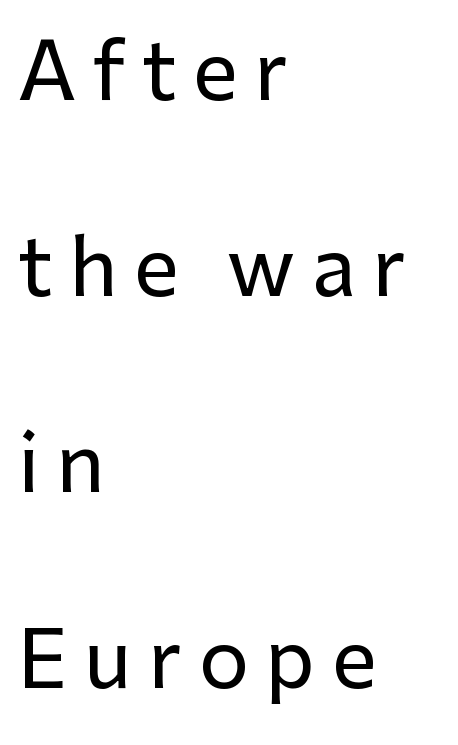
The image shows 79 px sans-serif type, upright; set left-aligned, loose line spacing (2.48x), unusually wide letter spacing (+0.21 em), not underlined; low stroke contrast and a medium x-height.
